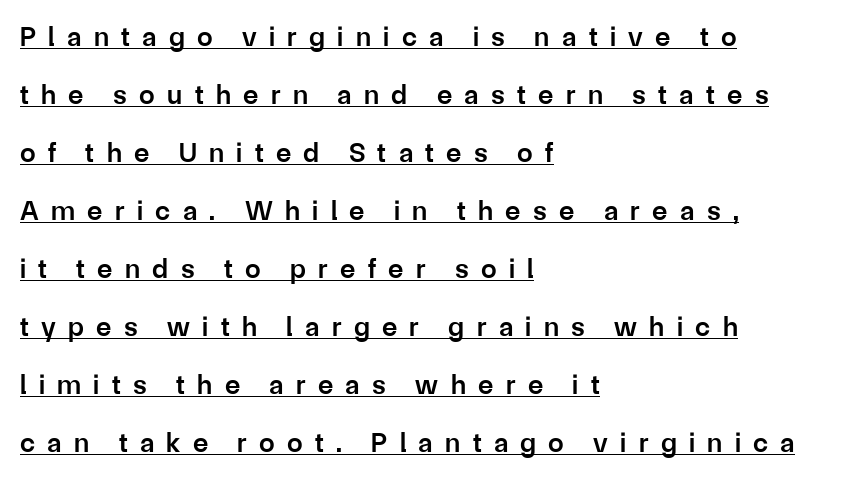
Nope, no serifs anywhere on these letters. A typographer would call this underscored text. When letters stand straight like this, we call the style roman or upright. Every row of glyphs begins at an identical x-position on the left.
